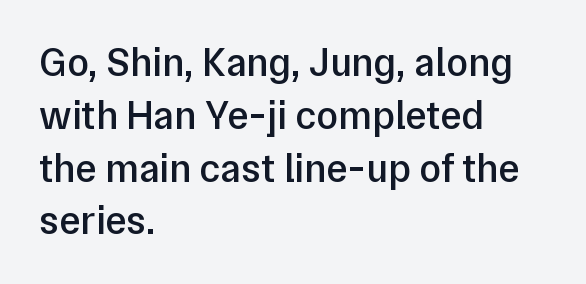
{"serif": "no", "italic": "no", "bold": "semi", "weight": "semibold", "width": "normal", "stroke_contrast": "low", "x_height": "medium", "monospaced": "no", "underline": "no", "align": "left", "line_spacing": "normal", "line_spacing_ratio": 1.32, "letter_spacing": "normal", "letter_spacing_em": 0.0, "glyph_px": 40}
